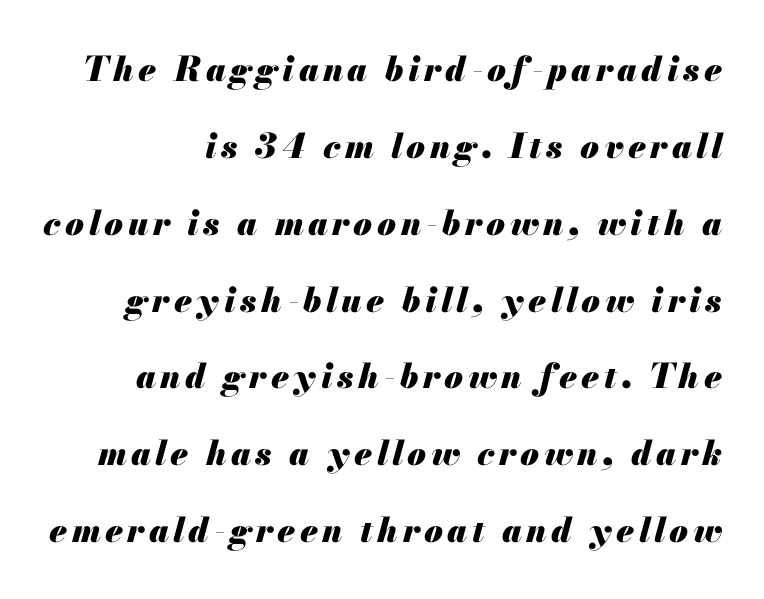
The space directly below the letters is spotless. The axis of the letterforms is tilted away from vertical. Successive baselines arrive slowly, with a big drop between each. These lines carry a lot of weight — the face is fully bold. The rendering uses natural spacing where letterforms have individual widths.
